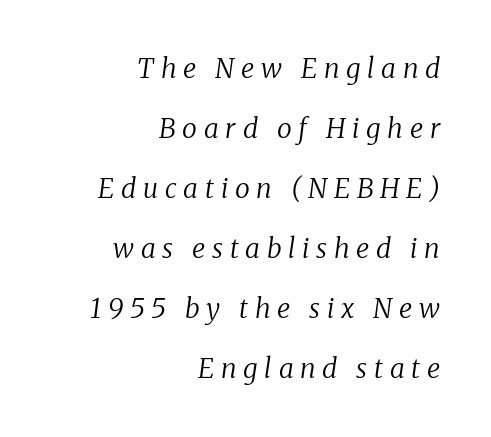
{"italic": "yes", "lean": "right", "slant_degrees": 8, "bold": "no", "underline": "no", "align": "right", "line_spacing": "loose", "line_spacing_ratio": 2.22, "letter_spacing": "wide", "letter_spacing_em": 0.25, "glyph_px": 27}
